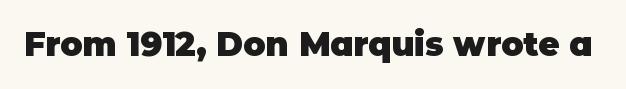
The image shows 33 px heavy sans-serif type, upright; set normal letter spacing, not underlined; low stroke contrast and a large x-height.
